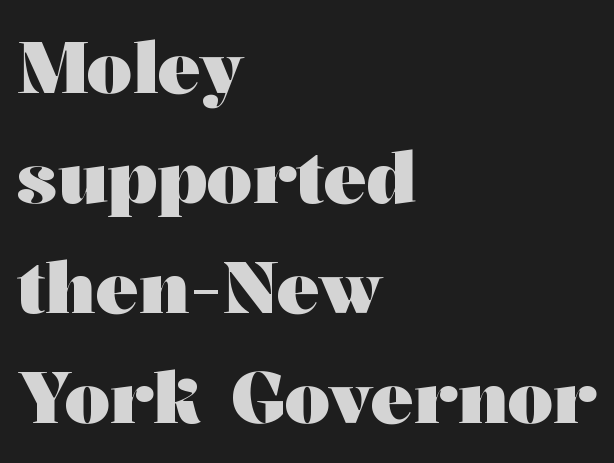
Inter-character spacing is left at the font's built-in metrics. The designer left line spacing at the default. Caption: bold face, heavy strokes. Line beginnings align vertically; line endings do not. Proportional: the letters do not fall into vertical columns. Unlike italic type, these characters show no tilt at all.
